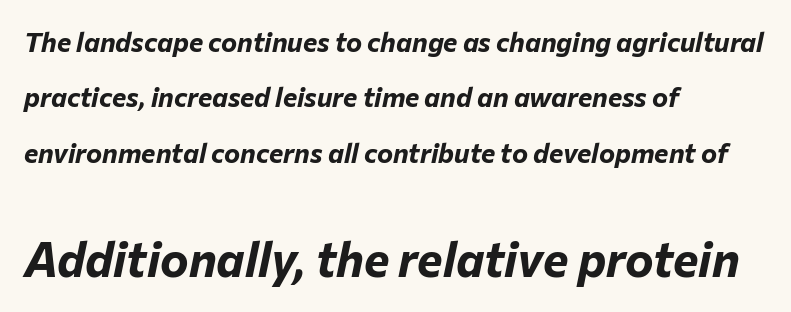
The setting favours the left margin, as ordinary paragraphs usually do. Spacing verdict: proportional, widths tailored to each character. Whoever set this chose breathing room over compactness in the vertical rhythm. Check the space under the baseline: it is left empty. There's an unmistakable incline to the writing here. Look at the stroke-to-counter ratio: heavy, a bold.
